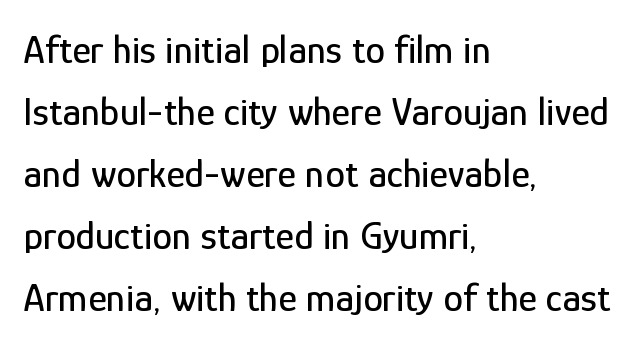
Q: Is the text italic (slanted)? A: No, it is upright.
Q: Is the typeface a serif or a sans-serif typeface? A: Sans-serif.
Q: Is the text underlined? A: No.
Q: How is the paragraph aligned? A: Left-aligned.
Q: Is the spacing between letters normal or unusually wide? A: Normal.
Q: Is the spacing between lines tight, normal or loose? A: Normal.
Q: Width (condensed, normal, or wide)? A: Condensed.
Q: Stroke contrast? A: Low.
Q: x-height? A: Medium.
Q: Monospaced? A: No.
